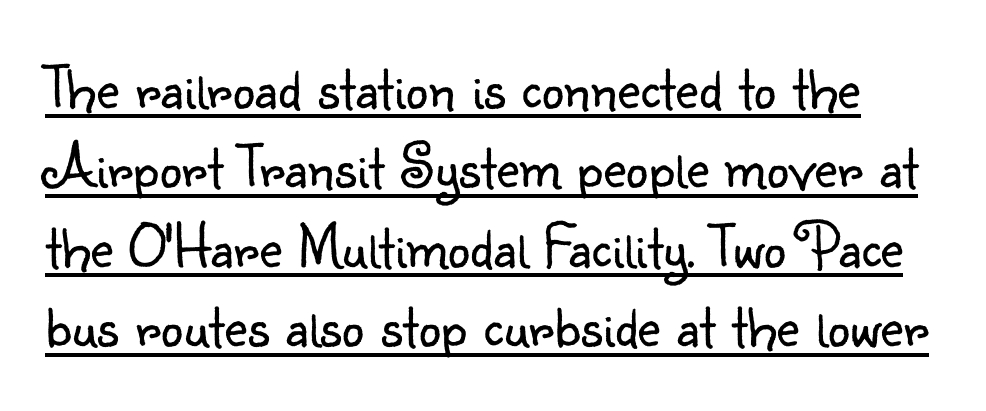
{"serif": "no", "italic": "no", "bold": "no", "weight": "light", "width": "normal", "stroke_contrast": "low", "x_height": "small", "monospaced": "no", "underline": "yes", "line_spacing": "normal", "line_spacing_ratio": 1.26, "letter_spacing": "normal", "letter_spacing_em": 0.0, "glyph_px": 63}
